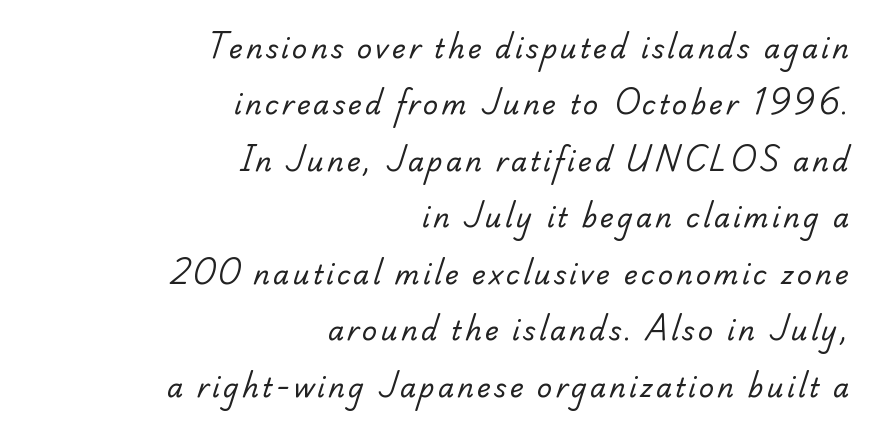
The image shows 26 px text type; set right-aligned, loose line spacing (2.17x), not underlined.
